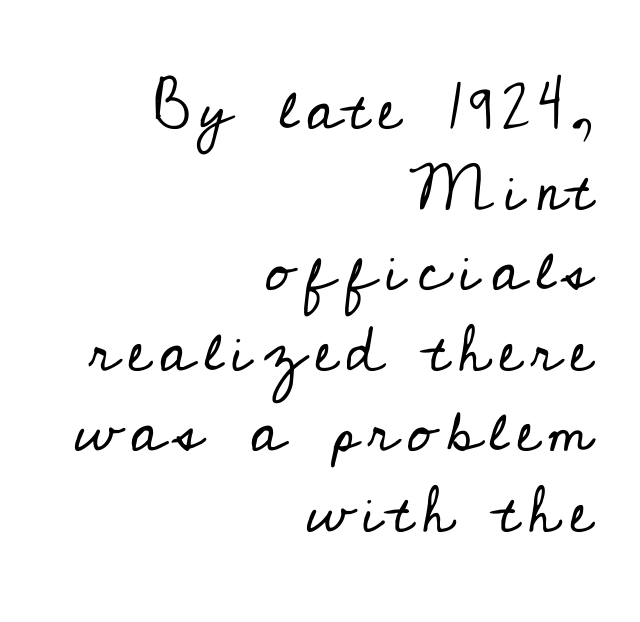
Q: Is the text bold? A: No.
Q: Is the text italic (slanted)? A: Yes.
Q: Is the typeface a serif or a sans-serif typeface? A: Serif.
Q: Is the text underlined? A: No.
Q: How is the paragraph aligned? A: Right-aligned.
Q: Width (condensed, normal, or wide)? A: Normal.
Q: Stroke contrast? A: Low.
Q: x-height? A: Small.
Q: Monospaced? A: No.
